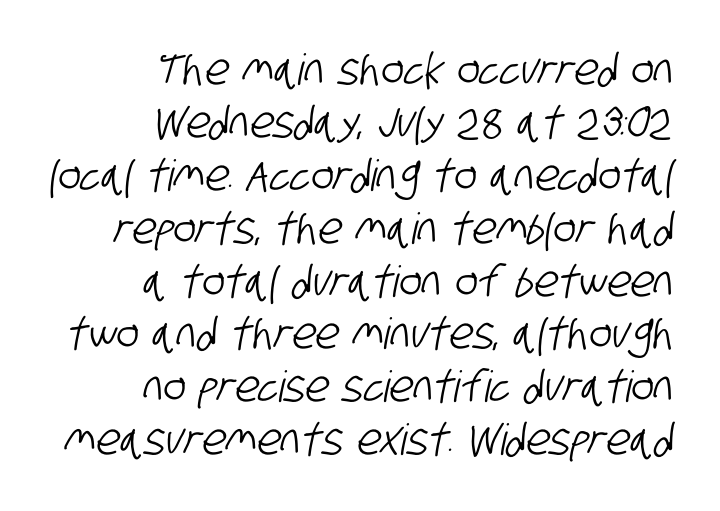
Q: Is the typeface a serif or a sans-serif typeface? A: Sans-serif.
Q: Is the text underlined? A: No.
Q: How is the paragraph aligned? A: Right-aligned.
Q: Is the spacing between letters normal or unusually wide? A: Normal.
Q: Width (condensed, normal, or wide)? A: Condensed.
Q: Stroke contrast? A: Low.
Q: x-height? A: Large.
Q: Monospaced? A: No.
